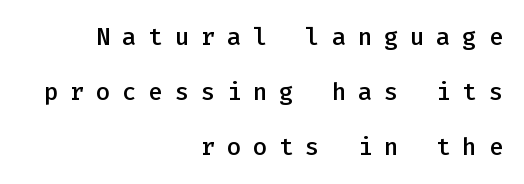
The image shows 24 px text type, upright; set right-aligned, loose line spacing (2.29x), unusually wide letter spacing (+0.49 em), not underlined.
